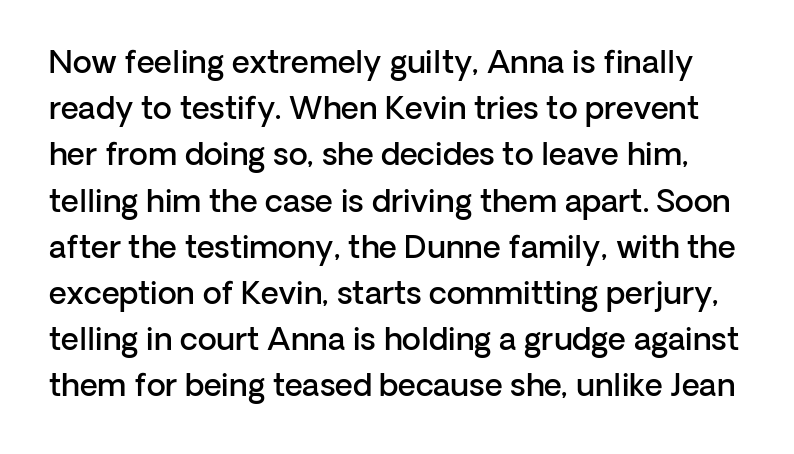
The image shows 31 px semibold sans-serif type, upright; set normal line spacing (1.49x), normal letter spacing, not underlined; low stroke contrast and a medium x-height.
